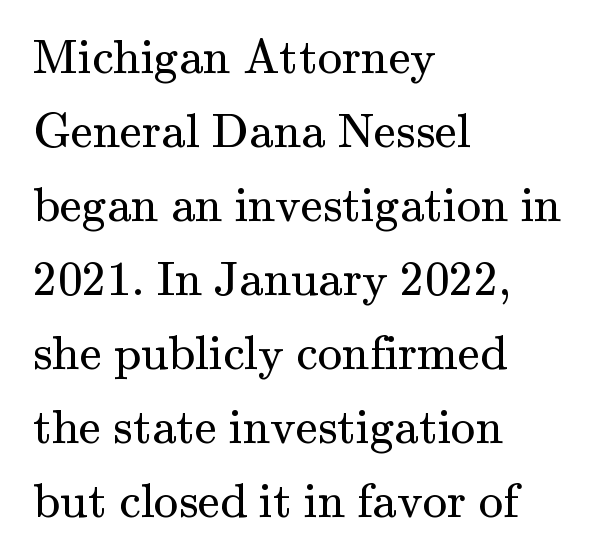
The image shows 49 px regular-weight serif type, upright; set left-aligned, normal line spacing (1.51x), normal letter spacing, not underlined; medium stroke contrast and a small x-height.
